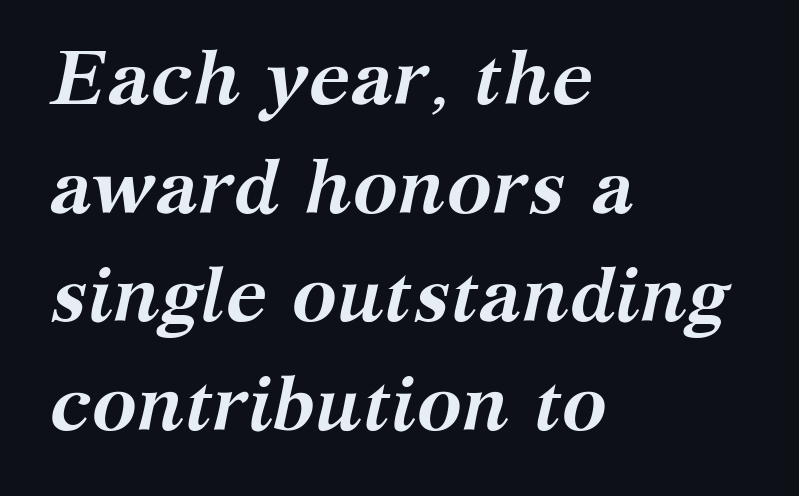
{"serif": "yes", "italic": "yes", "lean": "right", "slant_degrees": 12, "bold": "yes", "weight": "semibold", "width": "normal", "stroke_contrast": "medium", "x_height": "medium", "monospaced": "no", "underline": "no", "align": "left", "line_spacing": "normal", "line_spacing_ratio": 1.43, "letter_spacing": "normal", "letter_spacing_em": 0.0, "glyph_px": 76}
